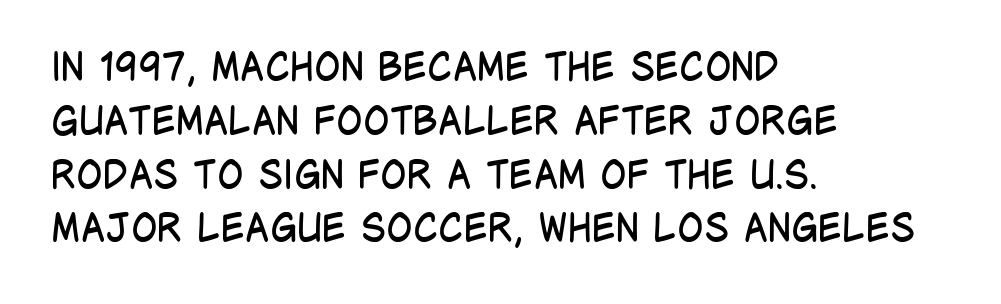
Q: Is the text bold? A: No.
Q: Is the text italic (slanted)? A: No, it is upright.
Q: Is the typeface a serif or a sans-serif typeface? A: Sans-serif.
Q: Is the text underlined? A: No.
Q: How is the paragraph aligned? A: Left-aligned.
Q: Is the spacing between letters normal or unusually wide? A: Normal.
Q: Is the spacing between lines tight, normal or loose? A: Normal.
Q: Width (condensed, normal, or wide)? A: Condensed.
Q: Stroke contrast? A: Low.
Q: x-height? A: Large.
Q: Monospaced? A: No.
